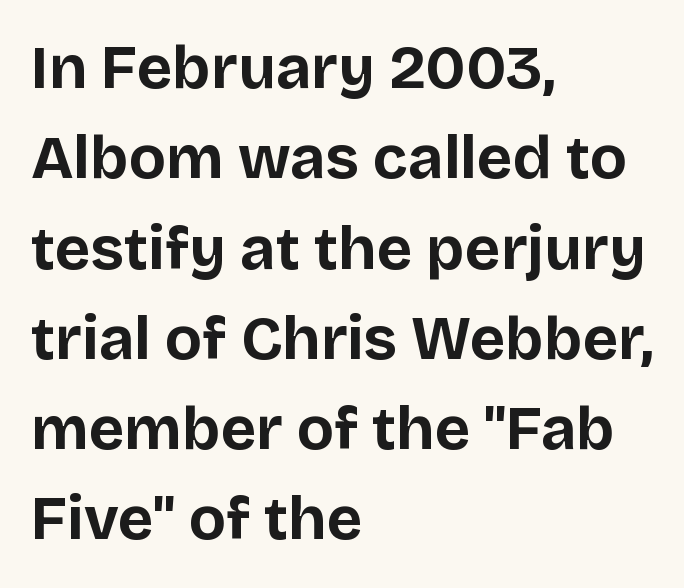
Q: Is the text bold? A: Yes.
Q: Is the text italic (slanted)? A: No, it is upright.
Q: Is the typeface a serif or a sans-serif typeface? A: Sans-serif.
Q: Is the text underlined? A: No.
Q: How is the paragraph aligned? A: Left-aligned.
Q: Is the spacing between letters normal or unusually wide? A: Normal.
Q: Is the spacing between lines tight, normal or loose? A: Normal.
Q: Width (condensed, normal, or wide)? A: Normal.
Q: Stroke contrast? A: Low.
Q: x-height? A: Large.
Q: Monospaced? A: No.
